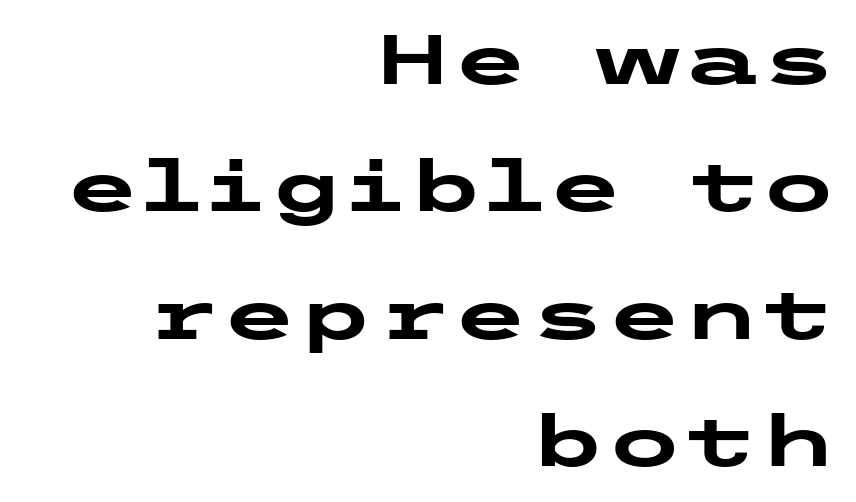
Has an underline been added? It has not. Typeset ragged left — the right edge is the straight one. Weight: bold. A sans-serif font was chosen for this passage. Quick note: not italic, upright. Here the glyphs are tracked normally, forming tight word shapes.
